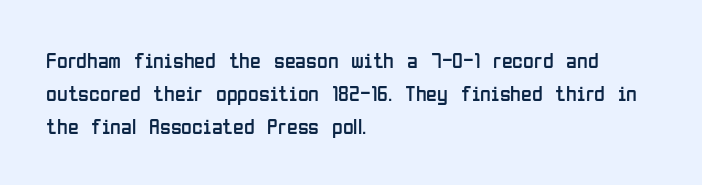
Q: Is the text bold? A: No.
Q: Is the text italic (slanted)? A: No, it is upright.
Q: Is the text underlined? A: No.
Q: How is the paragraph aligned? A: Left-aligned.
Q: Is the spacing between letters normal or unusually wide? A: Normal.
Q: Is the spacing between lines tight, normal or loose? A: Normal.
